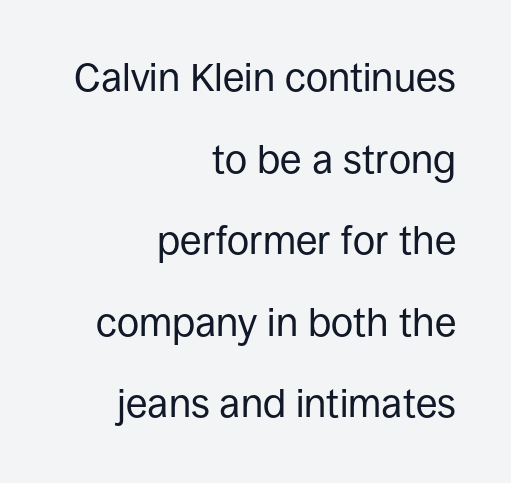
{"serif": "no", "italic": "no", "bold": "no", "weight": "regular", "width": "normal", "stroke_contrast": "low", "x_height": "large", "monospaced": "no", "underline": "no", "align": "right", "line_spacing": "loose", "line_spacing_ratio": 2.09, "letter_spacing": "normal", "letter_spacing_em": 0.0, "glyph_px": 39}
